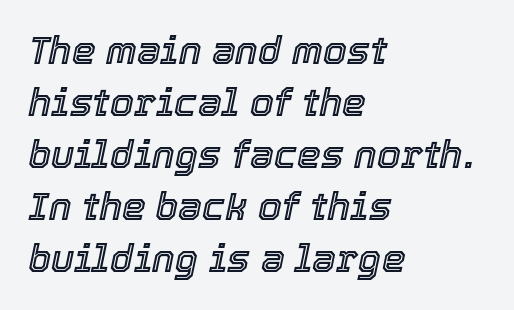
The image shows 38 px text type, italic (leaning right); set left-aligned, normal line spacing (1.37x), normal letter spacing, not underlined; a medium x-height.
